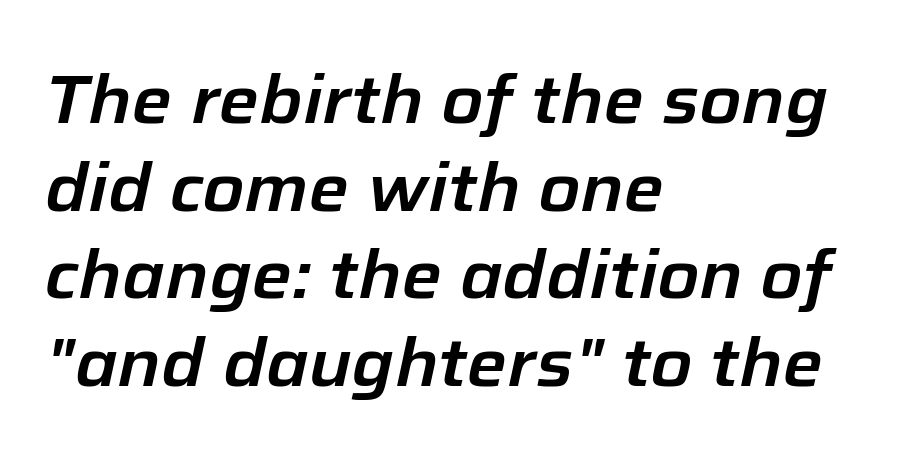
Q: Is the text italic (slanted)? A: Yes, it leans right by about 12 degrees.
Q: Is the text underlined? A: No.
Q: How is the paragraph aligned? A: Left-aligned.
Q: Is the spacing between letters normal or unusually wide? A: Normal.
Q: Is the spacing between lines tight, normal or loose? A: Normal.
Q: Width (condensed, normal, or wide)? A: Normal.
Q: Stroke contrast? A: Low.
Q: x-height? A: Medium.
Q: Monospaced? A: No.
